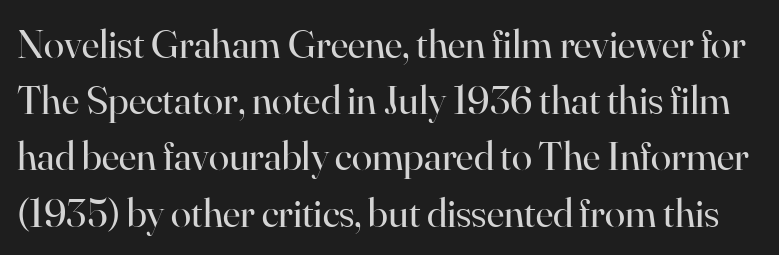
Q: Is the text bold? A: No.
Q: Is the text italic (slanted)? A: No, it is upright.
Q: Is the typeface a serif or a sans-serif typeface? A: Serif.
Q: Is the text underlined? A: No.
Q: Is the spacing between letters normal or unusually wide? A: Normal.
Q: Is the spacing between lines tight, normal or loose? A: Normal.
Q: Width (condensed, normal, or wide)? A: Normal.
Q: Stroke contrast? A: High.
Q: x-height? A: Small.
Q: Monospaced? A: No.
